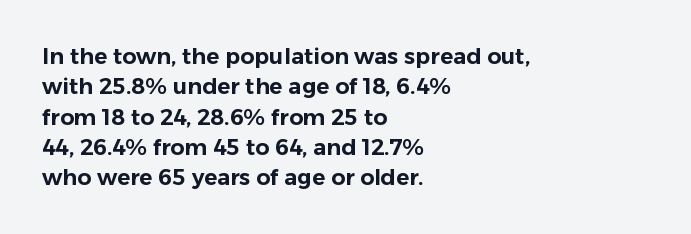
Q: Is the text italic (slanted)? A: No, it is upright.
Q: Is the text underlined? A: No.
Q: How is the paragraph aligned? A: Left-aligned.
Q: Is the spacing between letters normal or unusually wide? A: Normal.
Q: Is the spacing between lines tight, normal or loose? A: Normal.
